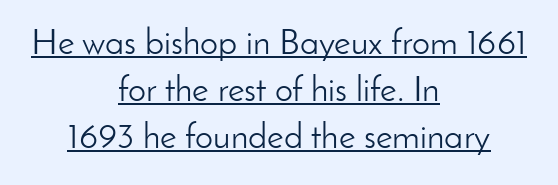
The designer went with a sans here, leaving each stem footless. Designer's note — italics off, roman on. Compared with typical body copy, the letter spacing here is the same. Glance below the letters and you will spot a drawn line.
